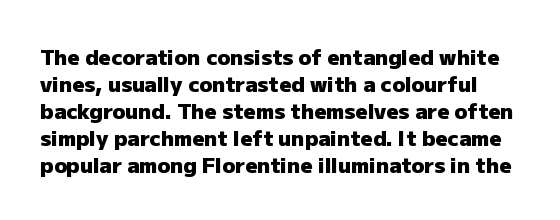
The image shows 21 px bold type, upright; set normal line spacing (1.28x), normal letter spacing, not underlined.
